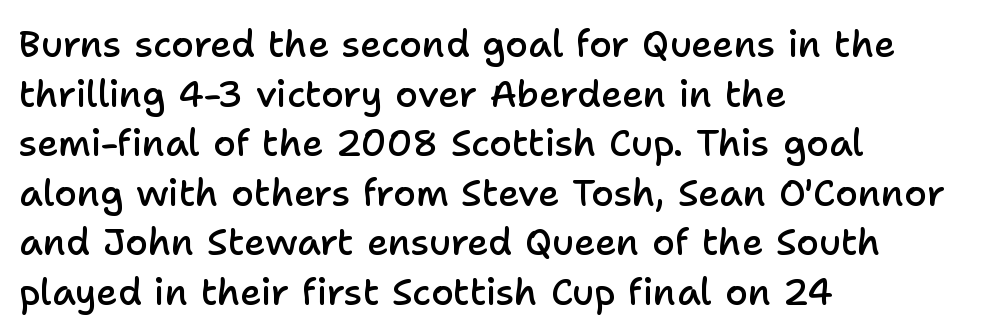
The image shows 37 px semibold sans-serif type, upright; set left-aligned, normal line spacing (1.34x), normal letter spacing, not underlined; low stroke contrast and a medium x-height.
